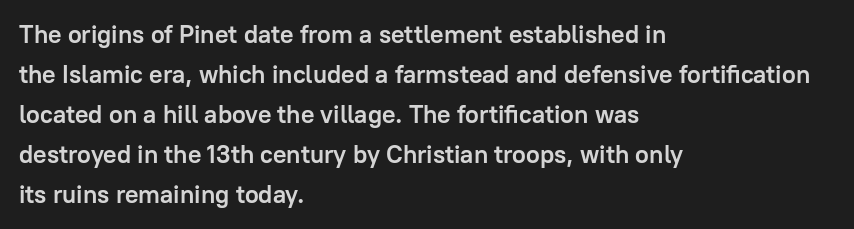
Tracking value appears to be zero — textbook default spacing. The text block is weighted toward the left margin, trailing off unevenly rightward. Posture: straight, roman, zero tilt. Regarding leading, the lines here are spaced in the standard way. Honestly, there is no underline to notice here at all. Thick stems and heavy bowls — unmistakably bold.
